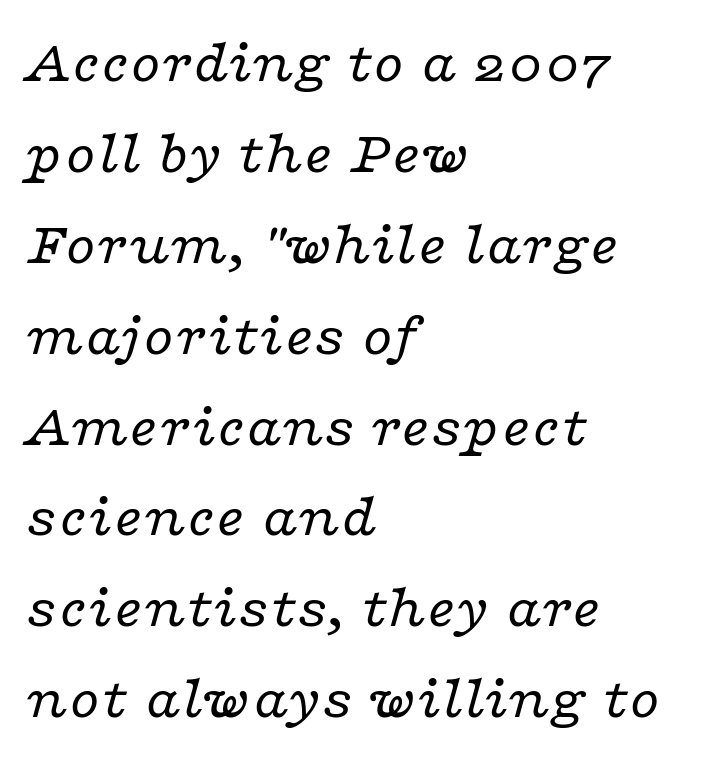
The image shows 61 px regular-weight, wide serif type, italic (leaning right); set left-aligned, normal line spacing (1.49x), normal letter spacing, not underlined; low stroke contrast and a medium x-height.
